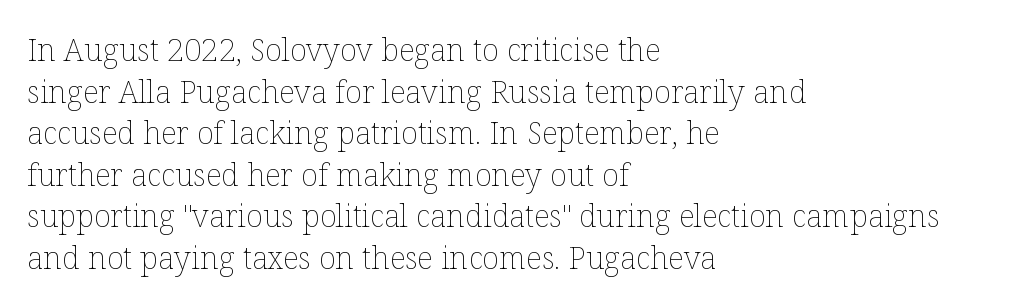
{"italic": "no", "bold": "no", "weight": "thin", "width": "normal", "stroke_contrast": "low", "x_height": "medium", "monospaced": "no", "underline": "no", "align": "left", "line_spacing": "normal", "line_spacing_ratio": 1.34, "letter_spacing": "normal", "letter_spacing_em": 0.0, "glyph_px": 31}
